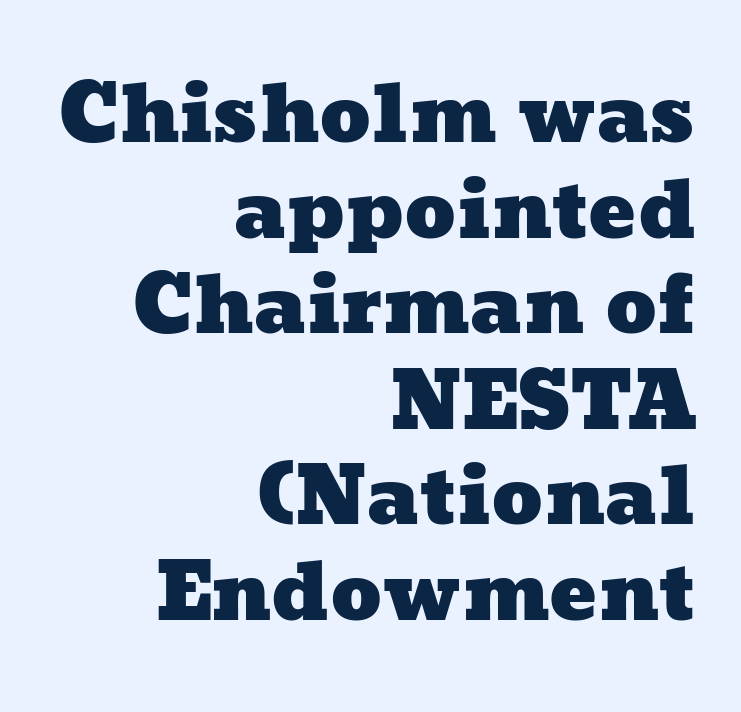
Tracking value appears to be zero — textbook default spacing. Glance below the letters and you will spot only blank space. The lines in this sample share a right terminus and differ only in where they begin. The rendering uses natural spacing where letterforms have individual widths.
